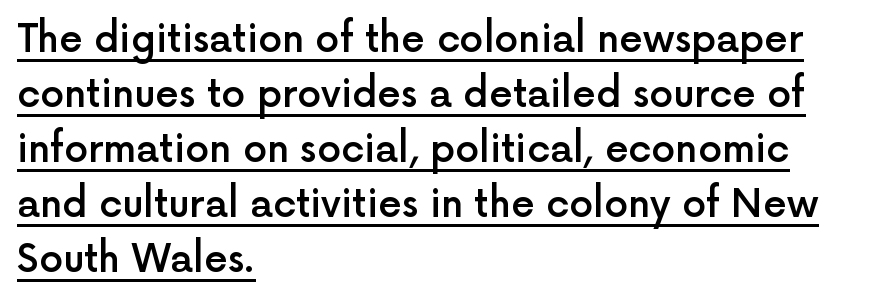
The image shows 38 px semibold sans-serif type, upright; set left-aligned, normal line spacing (1.45x), normal letter spacing, underlined; a medium x-height.
